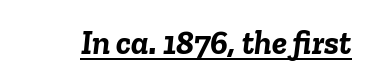
Q: Is the text bold? A: Yes.
Q: Is the text italic (slanted)? A: Yes, it leans right by about 6 degrees.
Q: Is the text underlined? A: Yes.
Q: Is the spacing between letters normal or unusually wide? A: Normal.
Q: Width (condensed, normal, or wide)? A: Normal.
Q: Stroke contrast? A: Low.
Q: x-height? A: Medium.
Q: Monospaced? A: No.
